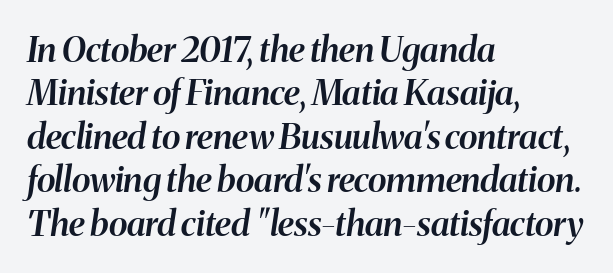
Set as a demibold, roughly 600 on the weight scale. The letters sit at their default tracking, neither squeezed nor spread. You could not count columns in this text — the font is proportionally spaced. Any mark beneath the type? The region is blank. Observe the lean: these are italic letterforms. Compared with a centered layout, this one pins lines to the left instead.
